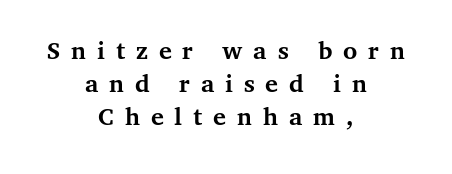
{"italic": "no", "bold": "yes", "underline": "no", "align": "center", "line_spacing_ratio": 1.23, "letter_spacing": "wide", "letter_spacing_em": 0.4, "glyph_px": 27}
